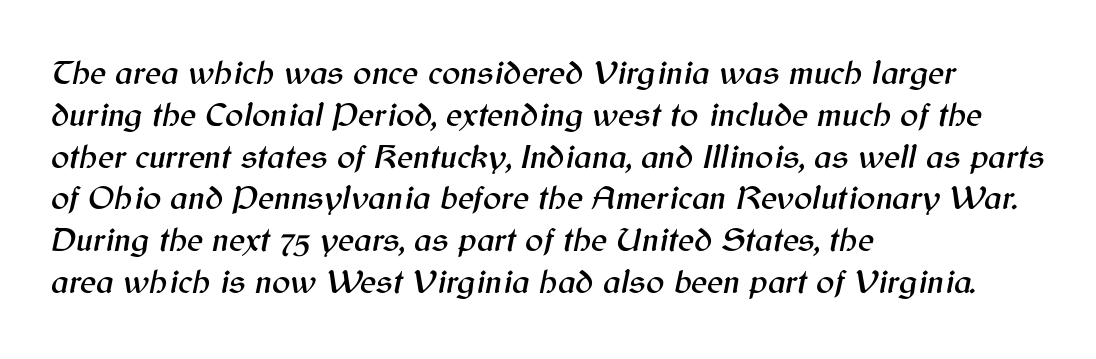
Observe the lean: these are italic letterforms. The lines are quadded left. Character widths vary here, with narrow letters taking less room than wide ones. Just letters on the line, the space beneath them empty.
